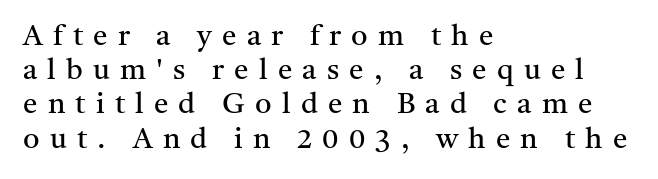
Q: Is the text bold? A: No.
Q: Is the text italic (slanted)? A: No, it is upright.
Q: Is the typeface a serif or a sans-serif typeface? A: Serif.
Q: Is the text underlined? A: No.
Q: How is the paragraph aligned? A: Left-aligned.
Q: Is the spacing between letters normal or unusually wide? A: Unusually wide.
Q: Width (condensed, normal, or wide)? A: Normal.
Q: Stroke contrast? A: Medium.
Q: x-height? A: Medium.
Q: Monospaced? A: No.
